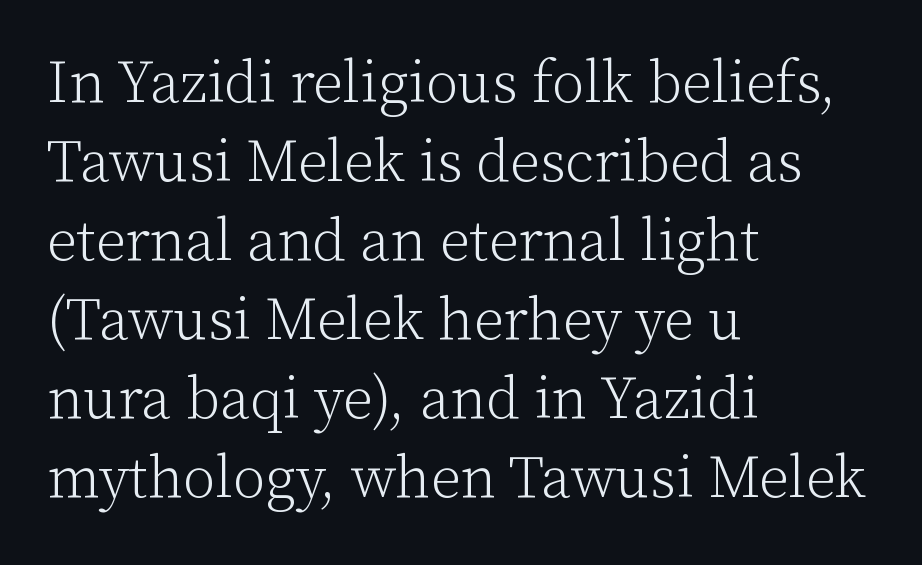
Q: Is the text bold? A: No.
Q: Is the text italic (slanted)? A: No, it is upright.
Q: Is the typeface a serif or a sans-serif typeface? A: Serif.
Q: Is the text underlined? A: No.
Q: How is the paragraph aligned? A: Left-aligned.
Q: Is the spacing between letters normal or unusually wide? A: Normal.
Q: Is the spacing between lines tight, normal or loose? A: Normal.
Q: Width (condensed, normal, or wide)? A: Normal.
Q: Stroke contrast? A: Low.
Q: x-height? A: Medium.
Q: Monospaced? A: No.
